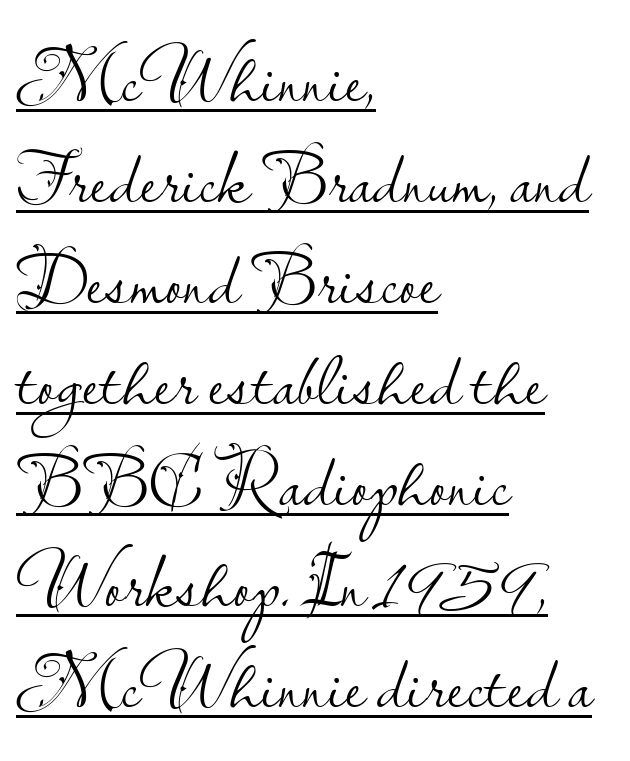
The image shows 76 px light sans-serif type; set left-aligned, normal line spacing (1.33x), normal letter spacing, underlined; low stroke contrast and a small x-height.
